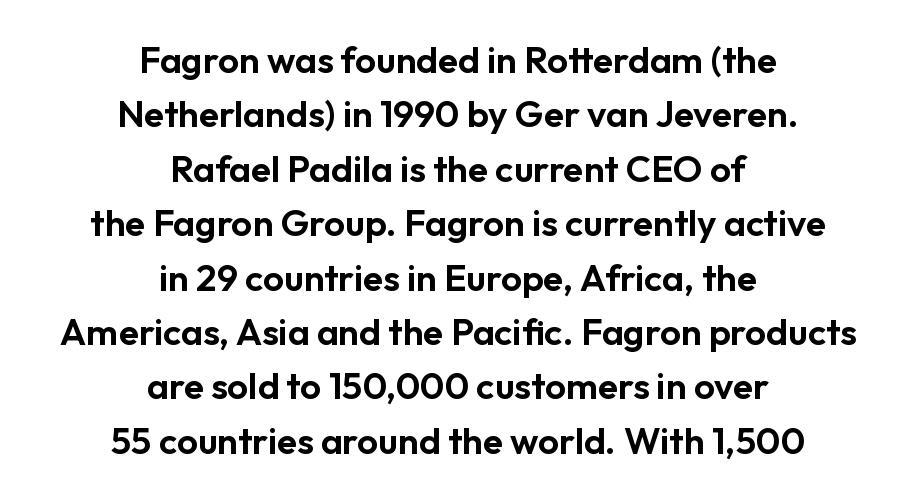
Q: Is the text italic (slanted)? A: No, it is upright.
Q: Is the typeface a serif or a sans-serif typeface? A: Sans-serif.
Q: Is the text underlined? A: No.
Q: How is the paragraph aligned? A: Centered.
Q: Is the spacing between letters normal or unusually wide? A: Normal.
Q: Is the spacing between lines tight, normal or loose? A: Normal.
Q: Width (condensed, normal, or wide)? A: Normal.
Q: Stroke contrast? A: Low.
Q: x-height? A: Medium.
Q: Monospaced? A: No.
